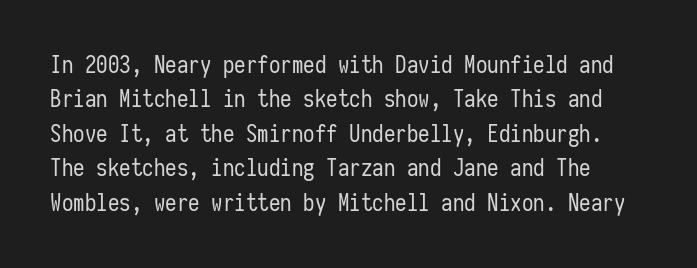
The image shows 23 px text type, upright; set normal line spacing (1.5x), normal letter spacing, not underlined.
